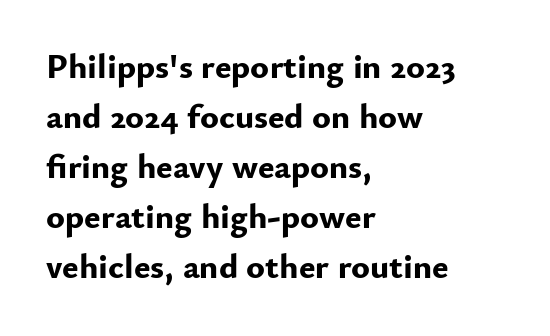
Line starts are locked; line ends wander. One glance says typical: line gaps are just what's usual. The sample has been set heavy, in full bold. The letters stand upright; this is a roman face. Check where the strokes stop: nothing finishes them off — pure sans.
